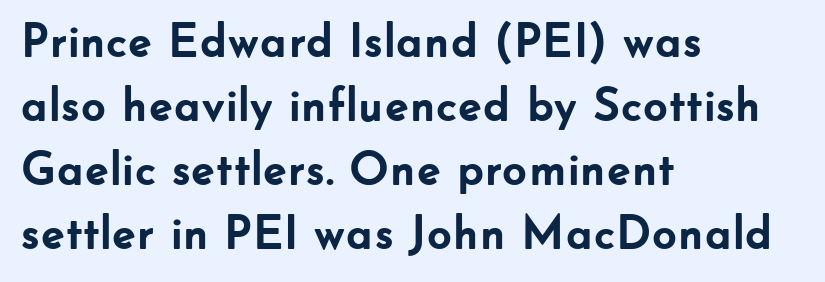
{"serif": "no", "italic": "no", "bold": "yes", "weight": "semibold", "width": "normal", "stroke_contrast": "low", "x_height": "small", "monospaced": "no", "underline": "no", "align": "left", "line_spacing": "normal", "line_spacing_ratio": 1.33, "letter_spacing": "normal", "letter_spacing_em": 0.0, "glyph_px": 48}
